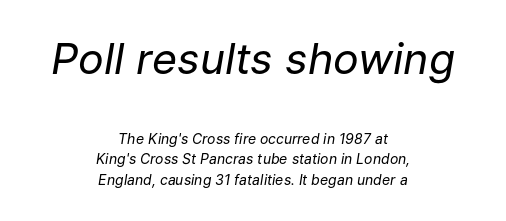
Q: Is the text bold? A: No.
Q: Is the text italic (slanted)? A: Yes, it leans right by about 9 degrees.
Q: Is the text underlined? A: No.
Q: How is the paragraph aligned? A: Centered.
Q: Is the spacing between letters normal or unusually wide? A: Normal.
Q: Is the spacing between lines tight, normal or loose? A: Normal.
Q: Which block of text is set in a larger size, the first (top) or the second (bottom)? A: The first (top) one.
Q: Width (condensed, normal, or wide)? A: Normal.
Q: Stroke contrast? A: Low.
Q: x-height? A: Medium.
Q: Monospaced? A: No.
